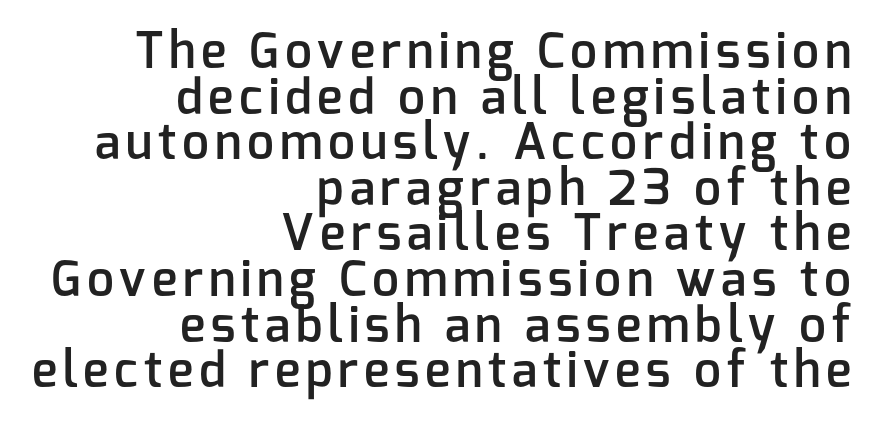
{"serif": "no", "italic": "no", "bold": "semi", "weight": "semibold", "width": "normal", "stroke_contrast": "low", "x_height": "medium", "monospaced": "no", "underline": "no", "align": "right", "line_spacing": "tight", "line_spacing_ratio": 0.95, "glyph_px": 48}
